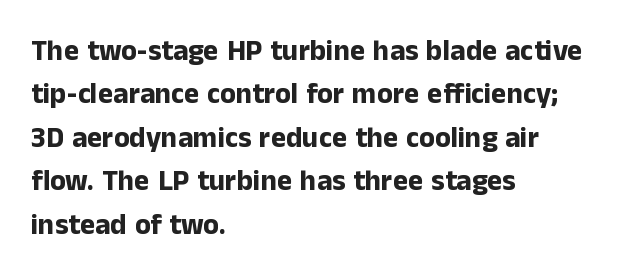
The image shows 29 px bold sans-serif type, upright; set left-aligned, normal line spacing (1.5x), normal letter spacing, not underlined; low stroke contrast and a medium x-height.
